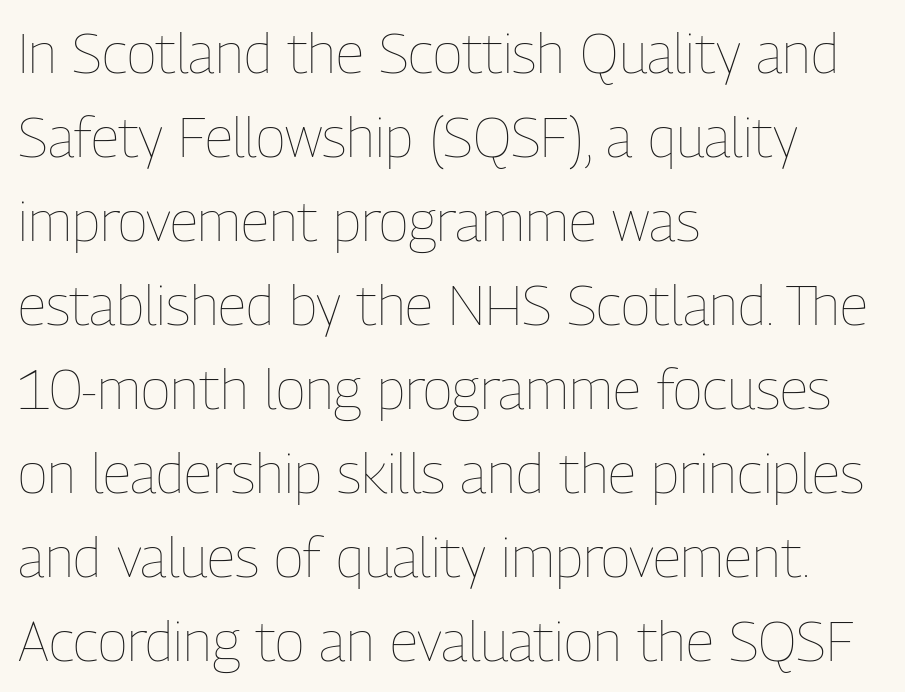
Decoration check: the copy has no underline. You could not count columns in this text — the font is proportionally spaced. Stems and bowls with no extra thickness — not bold. Do the letters lean? They stand straight. In terms of leading, this rendering sits right in the middle.
